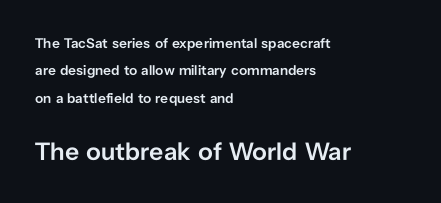
The image shows 25 px text type, upright; set left-aligned, loose line spacing (1.96x), normal letter spacing, not underlined; the second (bottom) block is 1.79x larger.
